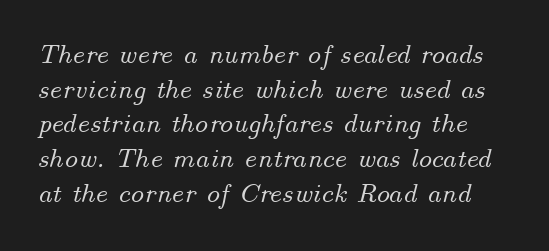
{"italic": "yes", "lean": "right", "slant_degrees": 14, "width": "normal", "stroke_contrast": "medium", "x_height": "small", "monospaced": "no", "underline": "no", "line_spacing_ratio": 1.24, "letter_spacing": "normal", "letter_spacing_em": 0.0, "glyph_px": 28}
